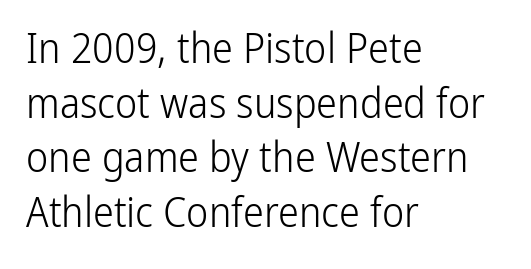
Tracking value appears to be zero — textbook default spacing. A typesetter would label this face a sans. This sample has the flowing, uneven cadence of proportional lettering. The text block is weighted toward the left margin, trailing off unevenly rightward.
